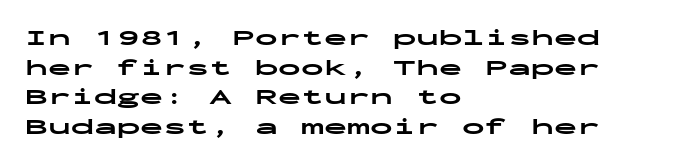
The image shows 23 px bold type, upright; set left-aligned, normal line spacing (1.29x), normal letter spacing, not underlined.
